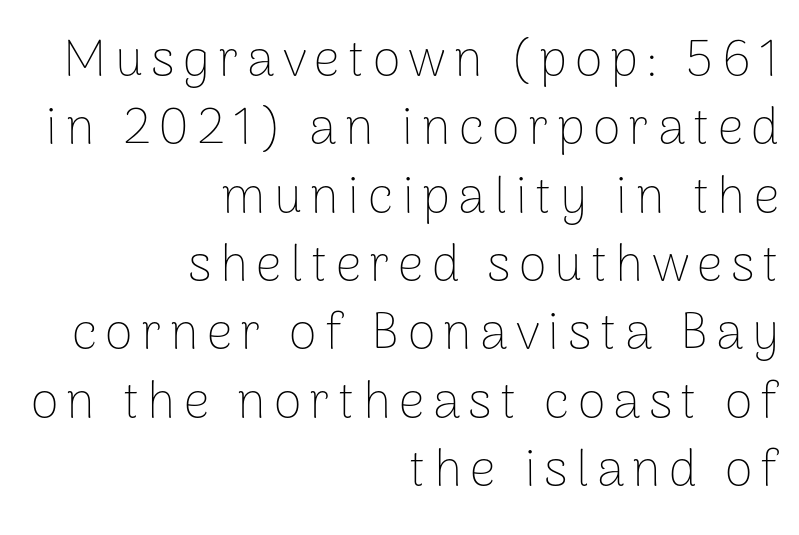
The image shows 51 px thin sans-serif type, upright; set right-aligned, normal line spacing (1.34x), not underlined; low stroke contrast and a medium x-height.
